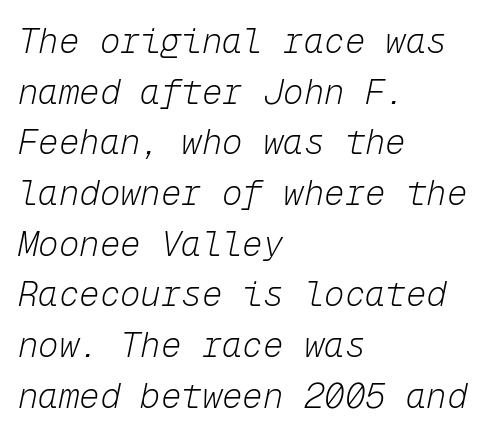
The image shows 34 px light type, italic (leaning right), monospaced; set left-aligned, normal line spacing (1.49x), normal letter spacing, not underlined; low stroke contrast and a medium x-height.
